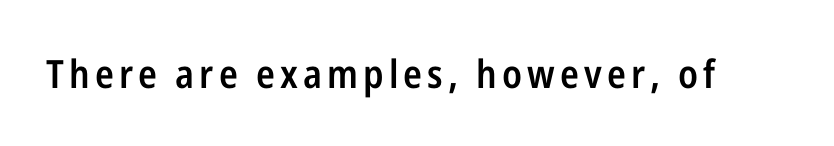
{"serif": "no", "italic": "no", "bold": "semi", "weight": "semibold", "width": "condensed", "stroke_contrast": "low", "x_height": "medium", "monospaced": "no", "underline": "no", "glyph_px": 39}
